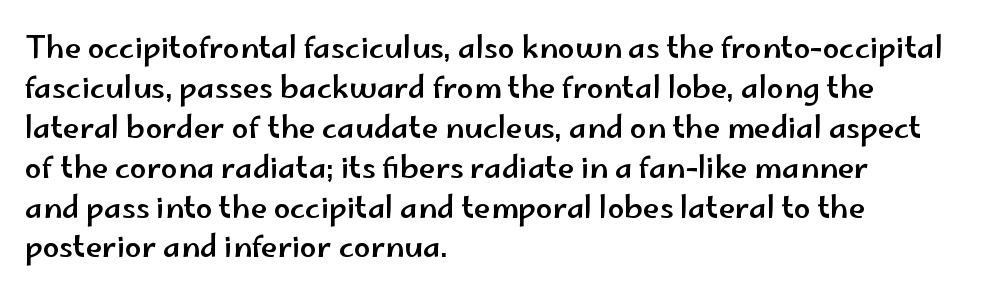
Q: Is the text italic (slanted)? A: No, it is upright.
Q: Is the typeface a serif or a sans-serif typeface? A: Sans-serif.
Q: Is the text underlined? A: No.
Q: How is the paragraph aligned? A: Left-aligned.
Q: Is the spacing between letters normal or unusually wide? A: Normal.
Q: Is the spacing between lines tight, normal or loose? A: Normal.
Q: Width (condensed, normal, or wide)? A: Wide.
Q: Stroke contrast? A: Low.
Q: x-height? A: Small.
Q: Monospaced? A: No.
